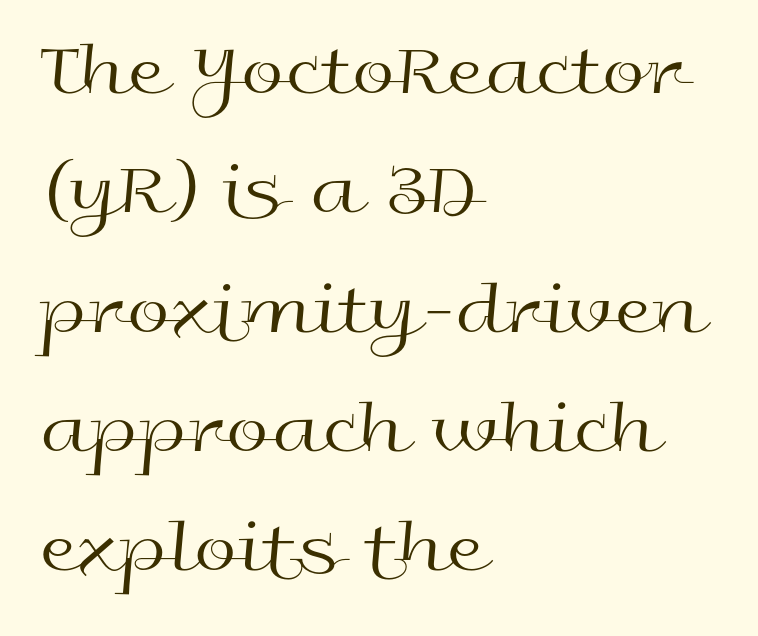
Q: Is the text bold? A: No.
Q: Is the text italic (slanted)? A: No, it is upright.
Q: Is the typeface a serif or a sans-serif typeface? A: Sans-serif.
Q: Is the text underlined? A: No.
Q: How is the paragraph aligned? A: Left-aligned.
Q: Is the spacing between letters normal or unusually wide? A: Normal.
Q: Is the spacing between lines tight, normal or loose? A: Normal.
Q: Width (condensed, normal, or wide)? A: Wide.
Q: x-height? A: Medium.
Q: Monospaced? A: No.
